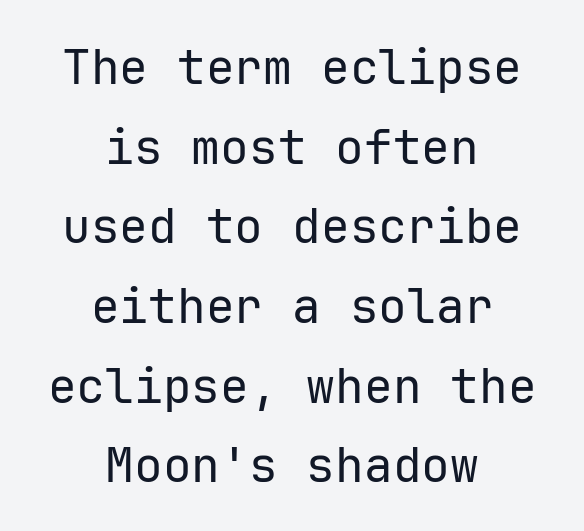
Q: Is the text bold? A: No.
Q: Is the text italic (slanted)? A: No, it is upright.
Q: Is the typeface a serif or a sans-serif typeface? A: Sans-serif.
Q: Is the text underlined? A: No.
Q: How is the paragraph aligned? A: Centered.
Q: Is the spacing between letters normal or unusually wide? A: Normal.
Q: Is the spacing between lines tight, normal or loose? A: Normal.
Q: Width (condensed, normal, or wide)? A: Normal.
Q: Stroke contrast? A: Low.
Q: x-height? A: Medium.
